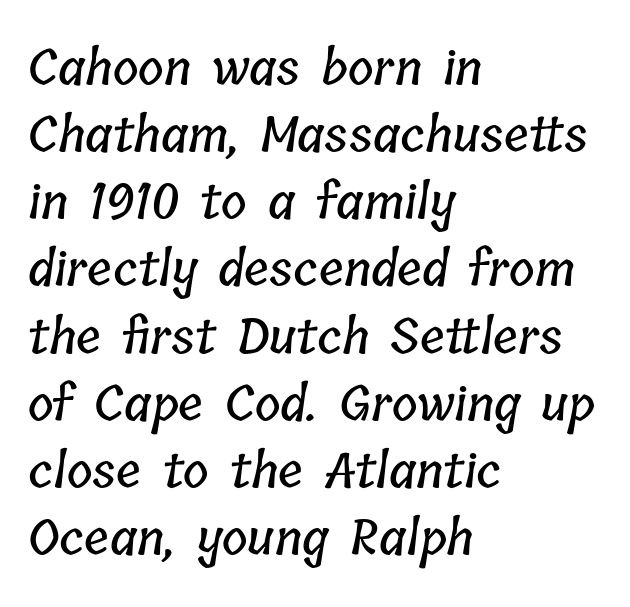
Line starts are locked; line ends wander. Each word holds together tightly as a unit, with standard inter-letter gaps. Plain, unruled lines of type. A typesetter would call this proportional, since set widths differ per character.
